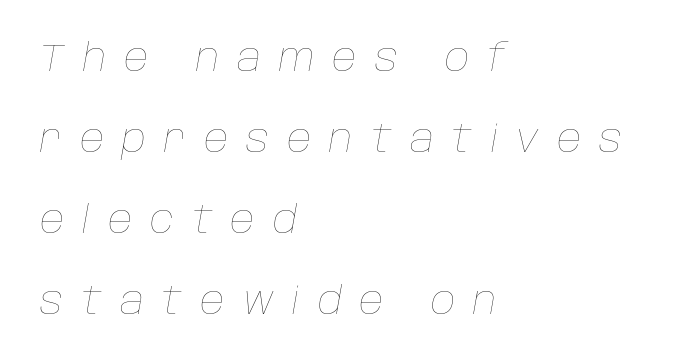
The passage shown has open, widely tracked lettering throughout. The rendering uses natural spacing where letterforms have individual widths. Check under the words: just untouched page. This is not heavy type; no bold has been used. Whoever set this chose breathing room over compactness in the vertical rhythm. Alignment: flush left.
